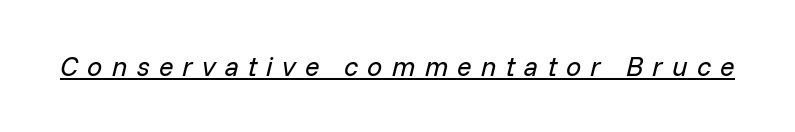
Think standard paragraph weight, or any step lighter than that. How are the letters spaced? Widely, with obvious added tracking. The face used here has a pronounced slope to its letters. The sample's only ornament is a line tracing under the words.
